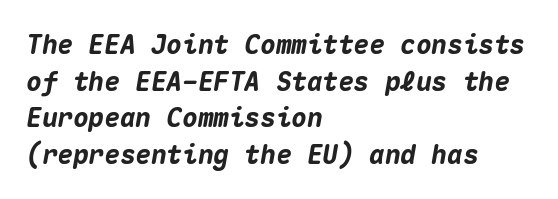
The image shows 26 px bold type, italic (leaning right); set left-aligned, normal line spacing (1.41x), normal letter spacing, not underlined.
